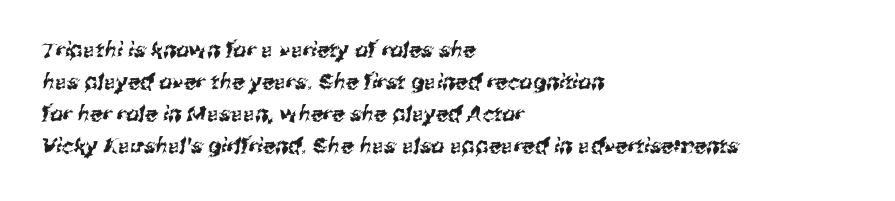
Q: Is the text underlined? A: No.
Q: How is the paragraph aligned? A: Left-aligned.
Q: Is the spacing between letters normal or unusually wide? A: Normal.
Q: Is the spacing between lines tight, normal or loose? A: Normal.
